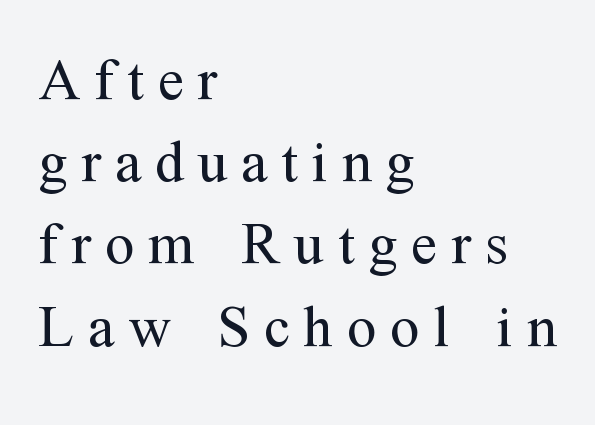
The image shows 60 px regular-weight serif type, upright; set left-aligned, normal line spacing (1.37x), unusually wide letter spacing (+0.23 em), not underlined; medium stroke contrast and a medium x-height.
